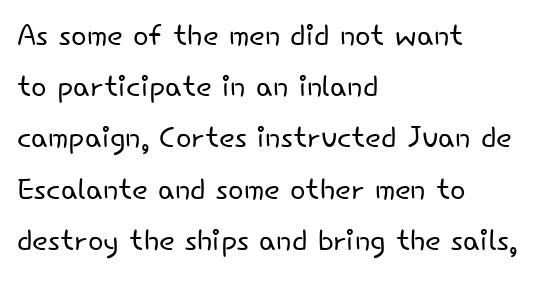
Q: Is the text bold? A: No.
Q: Is the text italic (slanted)? A: No, it is upright.
Q: Is the typeface a serif or a sans-serif typeface? A: Sans-serif.
Q: Is the text underlined? A: No.
Q: How is the paragraph aligned? A: Left-aligned.
Q: Is the spacing between letters normal or unusually wide? A: Normal.
Q: Is the spacing between lines tight, normal or loose? A: Normal.
Q: Width (condensed, normal, or wide)? A: Normal.
Q: Stroke contrast? A: Low.
Q: x-height? A: Small.
Q: Monospaced? A: No.
